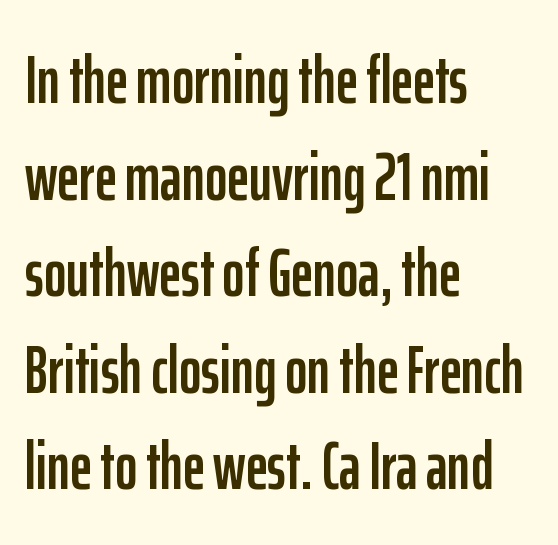
A typesetter would call this leading conventional body-copy spacing. Has an underline been added? It has not. You can tell it's not italic because the verticals are truly vertical. You could not count columns in this text — the font is proportionally spaced. Observe the ordinary spacing: letters are neighbours, not strangers. The passage is arranged the way most books set body copy — flush left.
